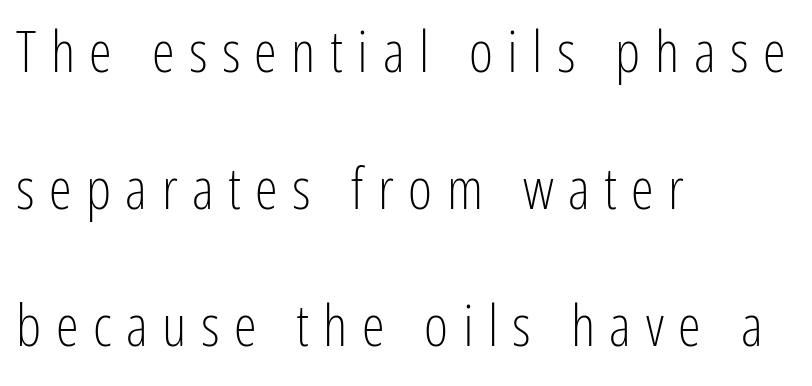
The image shows 58 px light, condensed sans-serif type, upright; set left-aligned, loose line spacing (2.36x), unusually wide letter spacing (+0.25 em), not underlined; low stroke contrast and a medium x-height.
